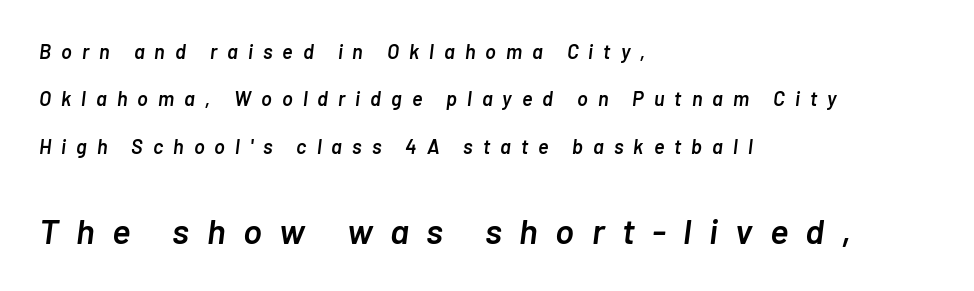
If you measured baseline to baseline, you'd find a long distance. The composition opens small and finishes big. Letter spacing: wide. Note the varied advance widths — an 'i' is clearly narrower than an 'm'.
